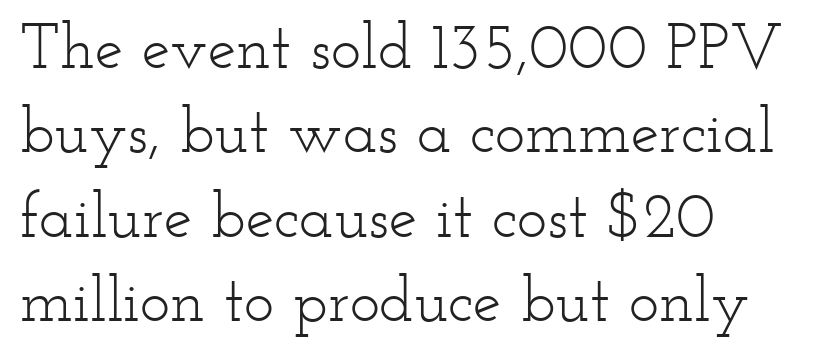
This sample uses an upright cut, with every glyph sitting square on the baseline. Tracking here is standard; glyphs follow each other at the usual distance. Leading matches the norm, producing a regular column. One-word summary of the alignment: left.
